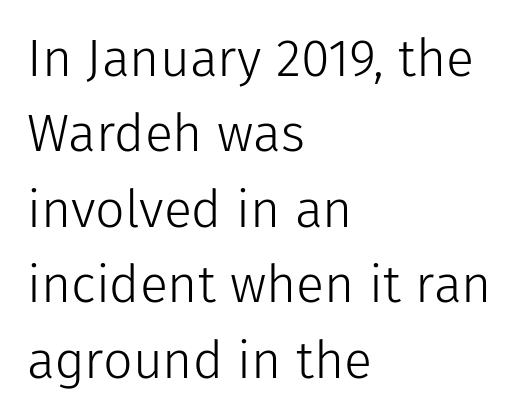
The image shows 52 px light sans-serif type, upright; set left-aligned, normal line spacing (1.45x), normal letter spacing, not underlined; low stroke contrast and a medium x-height.
